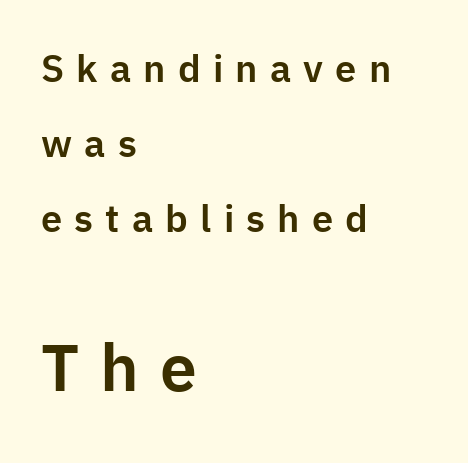
{"serif": "no", "italic": "no", "width": "normal", "stroke_contrast": "low", "x_height": "medium", "monospaced": "no", "underline": "no", "align": "left", "line_spacing": "loose", "line_spacing_ratio": 1.98, "letter_spacing": "wide", "letter_spacing_em": 0.32, "larger_block": "second", "size_ratio": 1.74, "glyph_px": 66}
